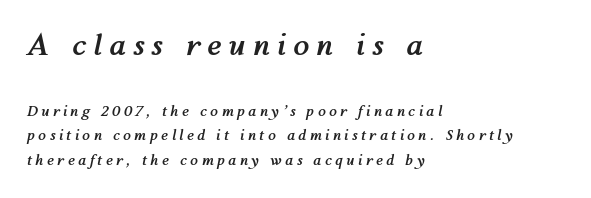
Q: Is the text bold? A: Yes.
Q: Is the text italic (slanted)? A: Yes, it leans right by about 12 degrees.
Q: Is the text underlined? A: No.
Q: How is the paragraph aligned? A: Left-aligned.
Q: Is the spacing between letters normal or unusually wide? A: Unusually wide.
Q: Which block of text is set in a larger size, the first (top) or the second (bottom)? A: The first (top) one.
Q: Width (condensed, normal, or wide)? A: Normal.
Q: Stroke contrast? A: Medium.
Q: x-height? A: Medium.
Q: Monospaced? A: No.
